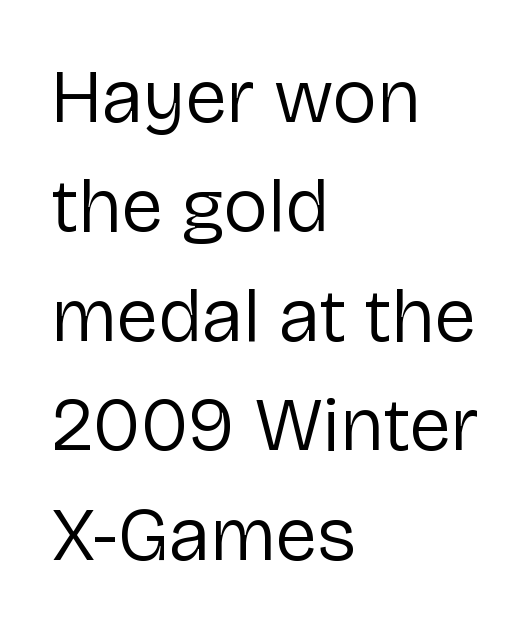
Q: Is the text bold? A: No.
Q: Is the text italic (slanted)? A: No, it is upright.
Q: Is the typeface a serif or a sans-serif typeface? A: Sans-serif.
Q: Is the text underlined? A: No.
Q: How is the paragraph aligned? A: Left-aligned.
Q: Is the spacing between letters normal or unusually wide? A: Normal.
Q: Is the spacing between lines tight, normal or loose? A: Normal.
Q: Width (condensed, normal, or wide)? A: Normal.
Q: Stroke contrast? A: Low.
Q: x-height? A: Medium.
Q: Monospaced? A: No.
